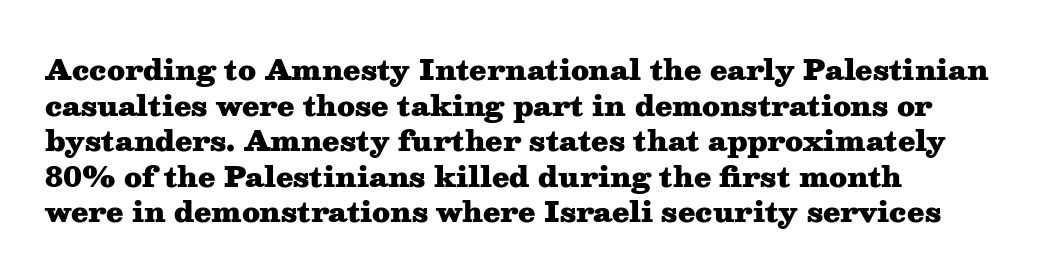
The image shows 28 px heavy, wide serif type, upright; set left-aligned, normal line spacing (1.27x), normal letter spacing, not underlined; medium stroke contrast and a medium x-height.
